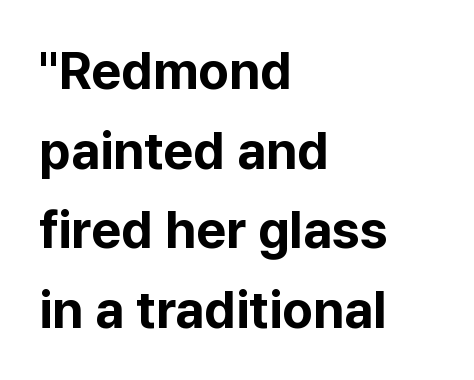
What's the leading like? Ordinary, nothing unusual. Pretty heavy lettering here — definitely bold. The glyphs in this specimen are sans serif. Nope, not italic — everything's standing straight.
